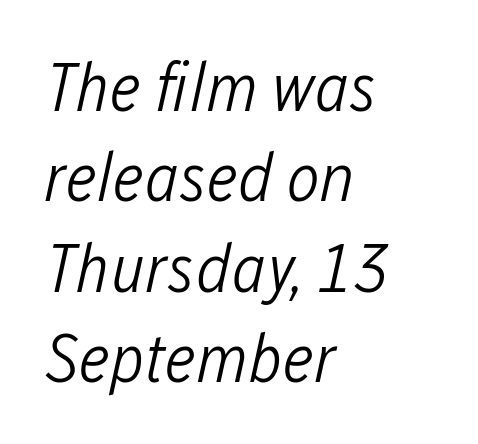
Typeset ragged right — the left edge is the straight one. Beneath every word, the page is bare. Reading down the column, the eye jumps a familiar distance to each next line. Is the type heavy? It reads as light-to-regular instead. The face used here has a pronounced slope to its letters. You could not count columns in this text — the font is proportionally spaced.
